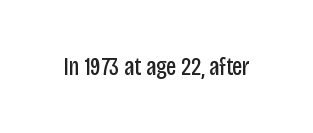
The image shows 26 px text type, upright; set normal letter spacing, not underlined.
